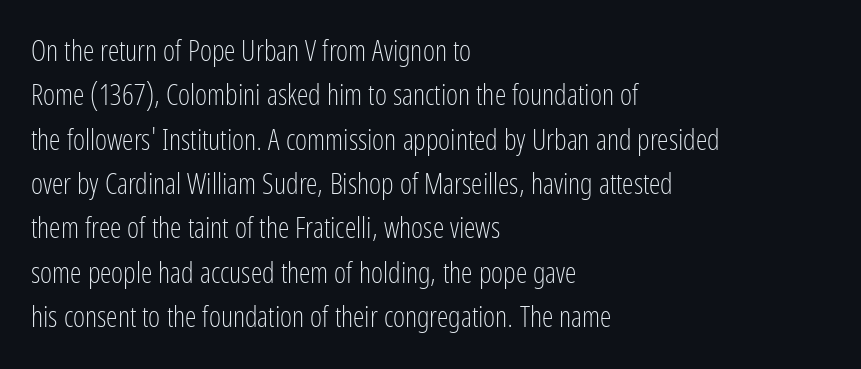
{"serif": "no", "italic": "no", "bold": "no", "weight": "light", "width": "condensed", "stroke_contrast": "low", "x_height": "medium", "monospaced": "no", "underline": "no", "align": "left", "line_spacing": "normal", "line_spacing_ratio": 1.53, "letter_spacing": "normal", "letter_spacing_em": 0.0, "glyph_px": 29}
